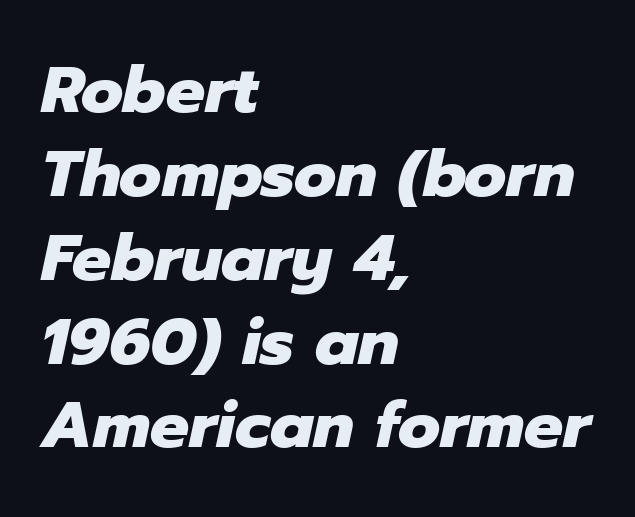
The image shows 65 px heavy type, italic (leaning right); set left-aligned, normal line spacing (1.29x), normal letter spacing, not underlined; low stroke contrast and a medium x-height.
